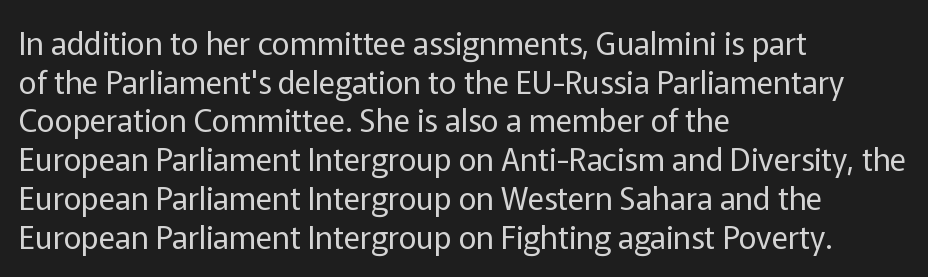
The image shows 31 px regular-weight sans-serif type, upright; set left-aligned, normal line spacing (1.25x), normal letter spacing, not underlined; low stroke contrast and a medium x-height.
